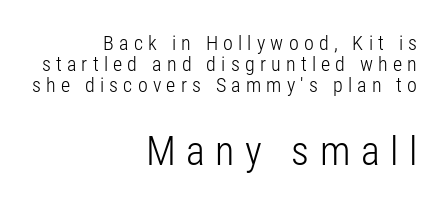
The image shows 40 px light, condensed sans-serif type, upright; set right-aligned, tight line spacing (1.06x), unusually wide letter spacing (+0.26 em), not underlined; the second (bottom) block is 2.0x larger; low stroke contrast and a medium x-height.
